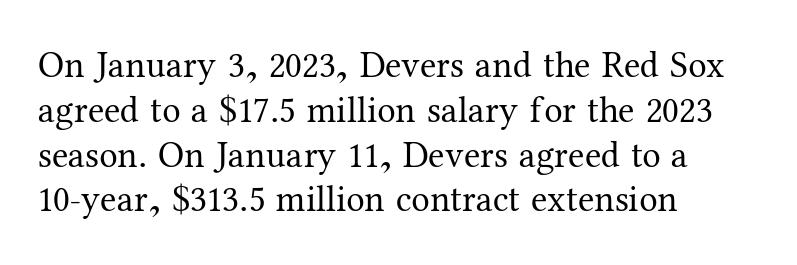
The image shows 37 px regular-weight serif type, upright; set left-aligned, line spacing 1.21x, normal letter spacing, not underlined; medium stroke contrast and a medium x-height.
